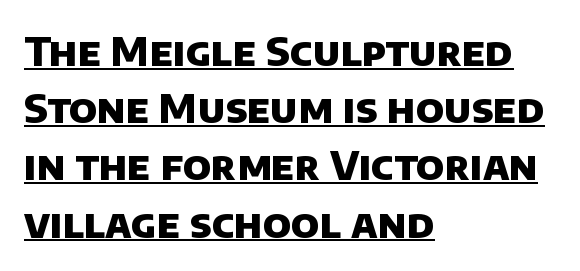
{"serif": "no", "bold": "yes", "weight": "heavy", "width": "normal", "stroke_contrast": "low", "x_height": "large", "monospaced": "no", "underline": "yes", "align": "left", "line_spacing": "normal", "line_spacing_ratio": 1.43, "letter_spacing": "normal", "letter_spacing_em": 0.0, "glyph_px": 40}
